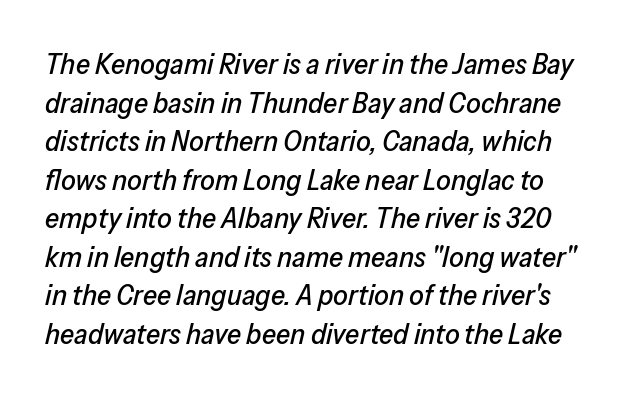
Note the varied advance widths — an 'i' is clearly narrower than an 'm'. The glyphs look as if they've been sheared to an angle. Lines of text with bare space underneath. Successive baselines arrive at the customary interval.
